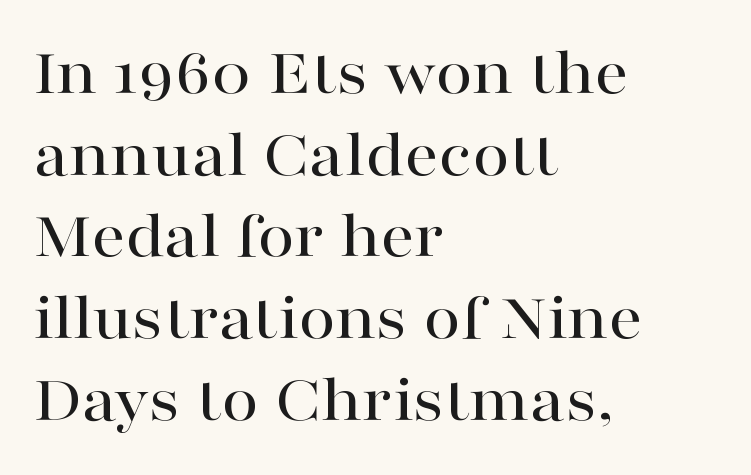
Q: Is the text italic (slanted)? A: No, it is upright.
Q: Is the typeface a serif or a sans-serif typeface? A: Serif.
Q: Is the text underlined? A: No.
Q: How is the paragraph aligned? A: Left-aligned.
Q: Is the spacing between letters normal or unusually wide? A: Normal.
Q: Width (condensed, normal, or wide)? A: Wide.
Q: Stroke contrast? A: High.
Q: x-height? A: Medium.
Q: Monospaced? A: No.
